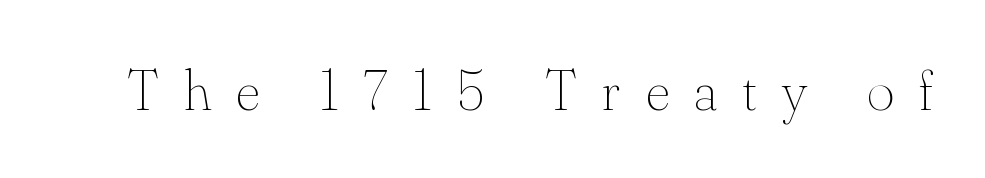
Note the varied advance widths — an 'i' is clearly narrower than an 'm'. Display-style spreading of the glyphs; the letterfit is very open. A bare baseline throughout the passage. You can tell it's not italic because the verticals are truly vertical. The weight tops out at a normal text grade.
